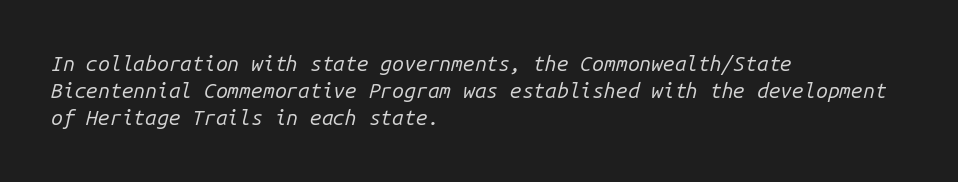
Q: Is the text bold? A: No.
Q: Is the text italic (slanted)? A: Yes, it leans right by about 14 degrees.
Q: Is the text underlined? A: No.
Q: How is the paragraph aligned? A: Left-aligned.
Q: Is the spacing between letters normal or unusually wide? A: Normal.
Q: Is the spacing between lines tight, normal or loose? A: Normal.
